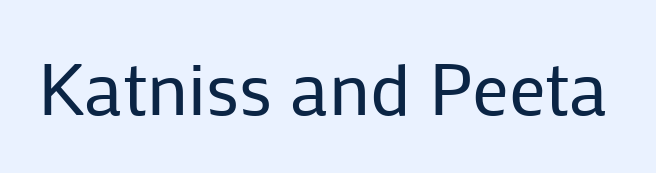
Q: Is the text bold? A: No.
Q: Is the text italic (slanted)? A: No, it is upright.
Q: Is the typeface a serif or a sans-serif typeface? A: Sans-serif.
Q: Is the text underlined? A: No.
Q: Is the spacing between letters normal or unusually wide? A: Normal.
Q: Width (condensed, normal, or wide)? A: Normal.
Q: Stroke contrast? A: Low.
Q: x-height? A: Medium.
Q: Monospaced? A: No.
